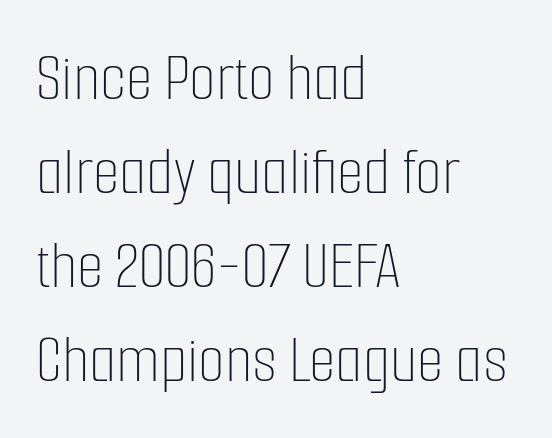
The image shows 69 px thin, condensed type, upright; set left-aligned, normal line spacing (1.36x), normal letter spacing, not underlined; low stroke contrast and a medium x-height.
